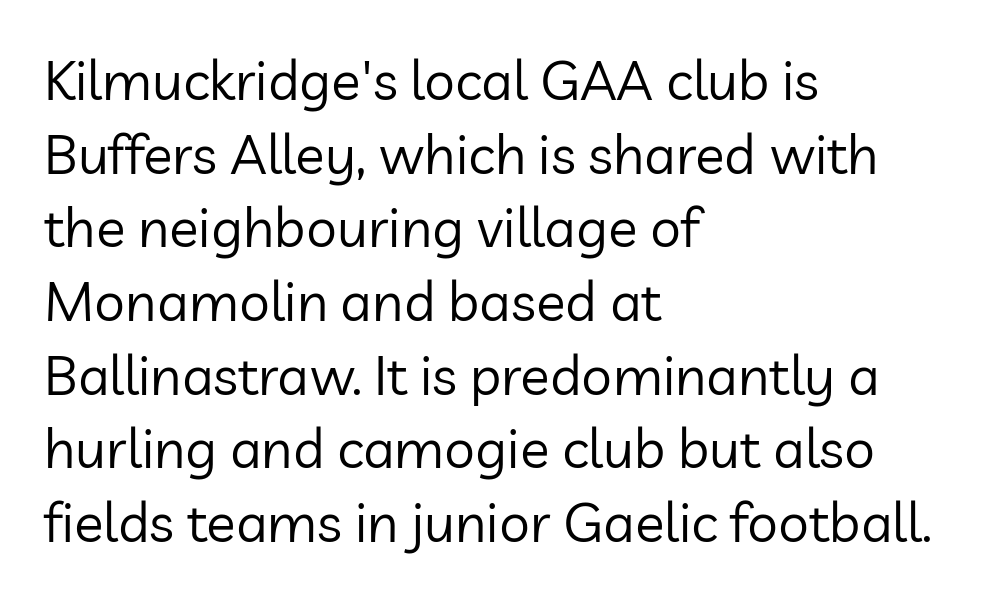
Q: Is the text bold? A: No.
Q: Is the text italic (slanted)? A: No, it is upright.
Q: Is the typeface a serif or a sans-serif typeface? A: Sans-serif.
Q: Is the text underlined? A: No.
Q: How is the paragraph aligned? A: Left-aligned.
Q: Is the spacing between letters normal or unusually wide? A: Normal.
Q: Is the spacing between lines tight, normal or loose? A: Normal.
Q: Width (condensed, normal, or wide)? A: Normal.
Q: Stroke contrast? A: Low.
Q: x-height? A: Medium.
Q: Monospaced? A: No.
